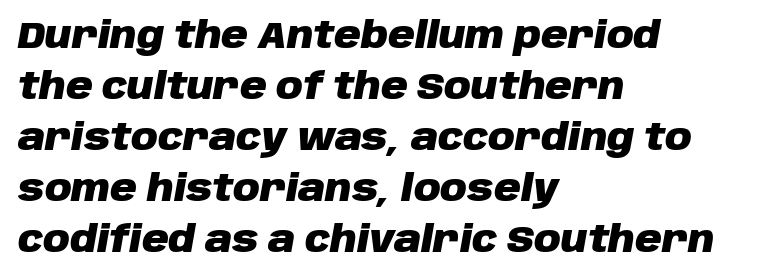
{"italic": "yes", "lean": "right", "slant_degrees": 10, "bold": "yes", "weight": "heavy", "width": "normal", "stroke_contrast": "low", "x_height": "large", "monospaced": "no", "underline": "no", "align": "left", "line_spacing": "normal", "line_spacing_ratio": 1.38, "letter_spacing": "normal", "letter_spacing_em": 0.0, "glyph_px": 37}
